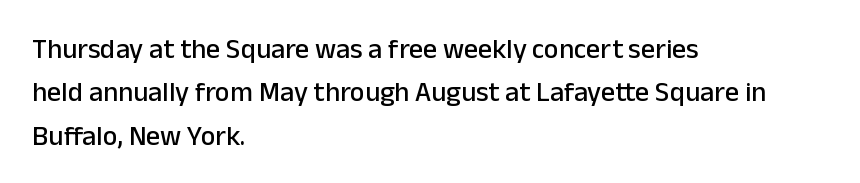
Q: Is the text italic (slanted)? A: No, it is upright.
Q: Is the typeface a serif or a sans-serif typeface? A: Sans-serif.
Q: Is the text underlined? A: No.
Q: How is the paragraph aligned? A: Left-aligned.
Q: Is the spacing between letters normal or unusually wide? A: Normal.
Q: Is the spacing between lines tight, normal or loose? A: Normal.
Q: Width (condensed, normal, or wide)? A: Normal.
Q: Stroke contrast? A: Low.
Q: x-height? A: Medium.
Q: Monospaced? A: No.
